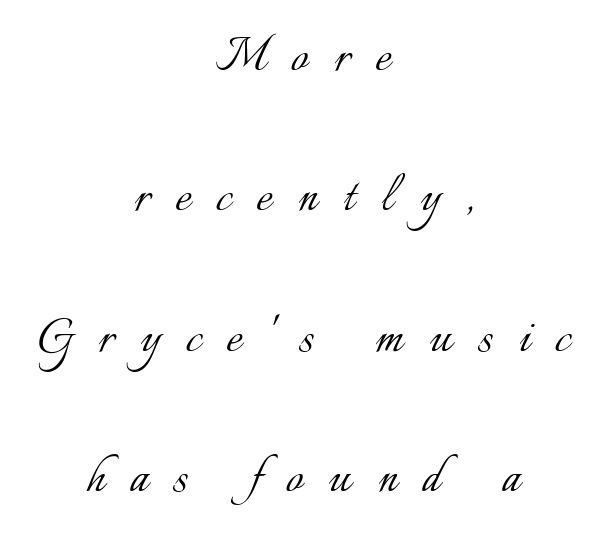
Q: Is the text bold? A: No.
Q: Is the text italic (slanted)? A: Yes.
Q: Is the text underlined? A: No.
Q: How is the paragraph aligned? A: Centered.
Q: Is the spacing between letters normal or unusually wide? A: Unusually wide.
Q: Is the spacing between lines tight, normal or loose? A: Loose.
Q: Width (condensed, normal, or wide)? A: Normal.
Q: Stroke contrast? A: Low.
Q: x-height? A: Small.
Q: Monospaced? A: No.
